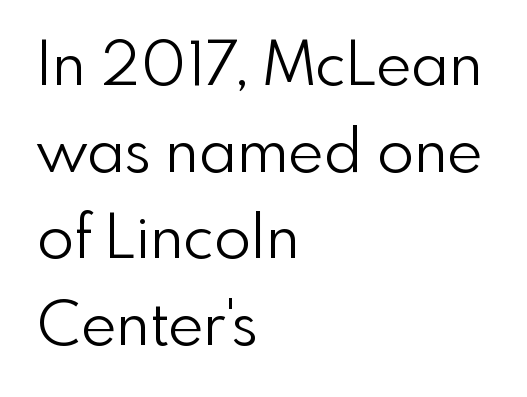
Designer's note — italics off, roman on. The specimen omits any rule beneath the text block's lines. All the whitespace from short lines collects on the right. Evenly set lines give the paragraph a standard silhouette. This is sans-serif lettering, the kind often seen on screens and signage.
